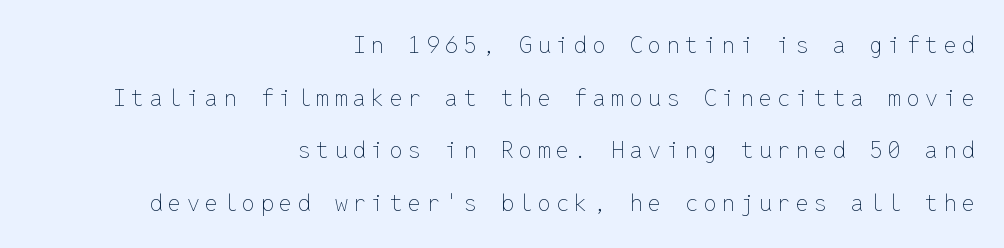
{"italic": "no", "bold": "no", "underline": "no", "align": "right", "line_spacing": "loose", "line_spacing_ratio": 2.29, "letter_spacing": "wide", "letter_spacing_em": 0.24, "glyph_px": 23}
